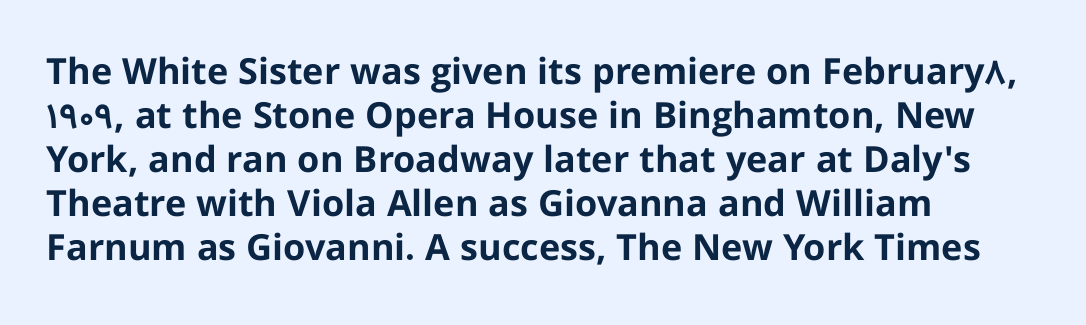
Q: Is the text bold? A: Yes.
Q: Is the text italic (slanted)? A: No, it is upright.
Q: Is the typeface a serif or a sans-serif typeface? A: Sans-serif.
Q: Is the text underlined? A: No.
Q: How is the paragraph aligned? A: Left-aligned.
Q: Is the spacing between letters normal or unusually wide? A: Normal.
Q: Width (condensed, normal, or wide)? A: Normal.
Q: Stroke contrast? A: Low.
Q: x-height? A: Medium.
Q: Monospaced? A: No.
